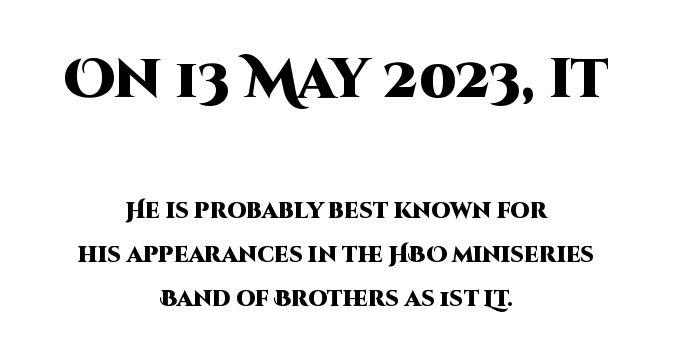
Which margin do the lines hug? Neither — every line sits in the middle. Chunky letters — that's bold for sure. What stands out about the letter spacing? Nothing — it is the standard amount. The type sits square on the baseline with zero lean.
